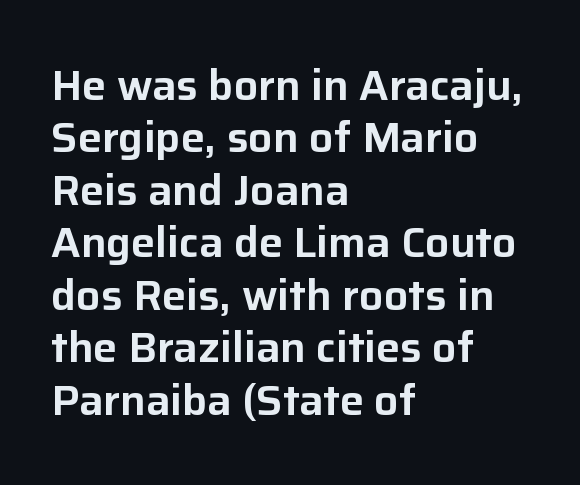
Q: Is the text italic (slanted)? A: No, it is upright.
Q: Is the typeface a serif or a sans-serif typeface? A: Sans-serif.
Q: Is the text underlined? A: No.
Q: How is the paragraph aligned? A: Left-aligned.
Q: Is the spacing between letters normal or unusually wide? A: Normal.
Q: Width (condensed, normal, or wide)? A: Normal.
Q: Stroke contrast? A: Low.
Q: x-height? A: Medium.
Q: Monospaced? A: No.
